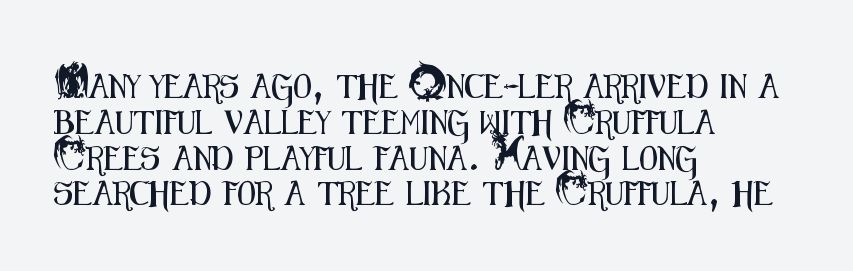
The image shows 24 px text type, upright; set left-aligned, normal line spacing (1.49x), normal letter spacing, not underlined.
